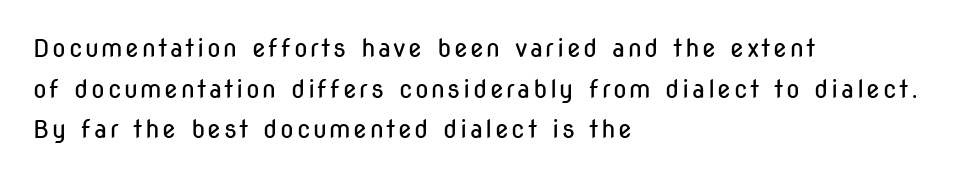
{"italic": "no", "bold": "no", "underline": "no", "align": "left", "line_spacing": "normal", "line_spacing_ratio": 1.63, "glyph_px": 25}
